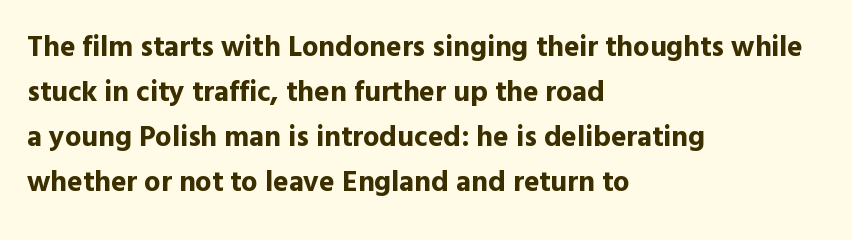
Compared with an ordinary text face, these strokes are far heavier — a full bold. Nope, no serifs anywhere on these letters. A roman cut, with each character standing at attention. Interline gaps are of average width in this sample. What stands out about the letter spacing? Nothing — it is the standard amount. The rendering anchors every line to the left-hand side.
